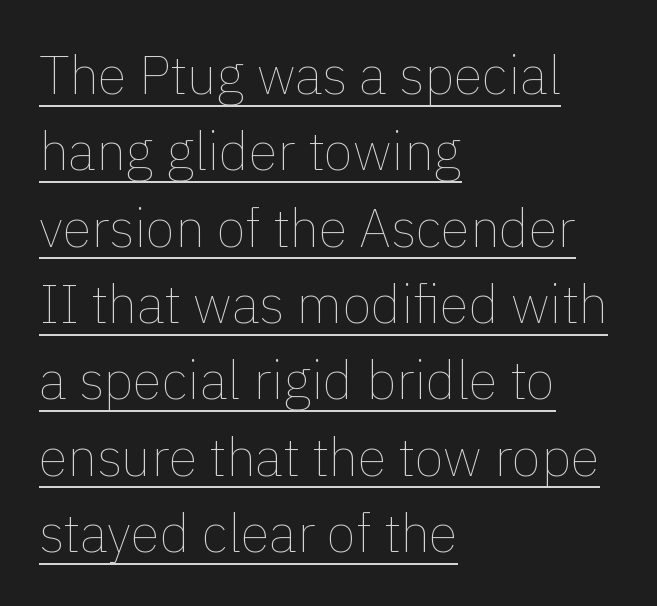
Q: Is the text bold? A: No.
Q: Is the text italic (slanted)? A: No, it is upright.
Q: Is the text underlined? A: Yes.
Q: How is the paragraph aligned? A: Left-aligned.
Q: Is the spacing between letters normal or unusually wide? A: Normal.
Q: Is the spacing between lines tight, normal or loose? A: Normal.
Q: Width (condensed, normal, or wide)? A: Normal.
Q: x-height? A: Medium.
Q: Monospaced? A: No.
